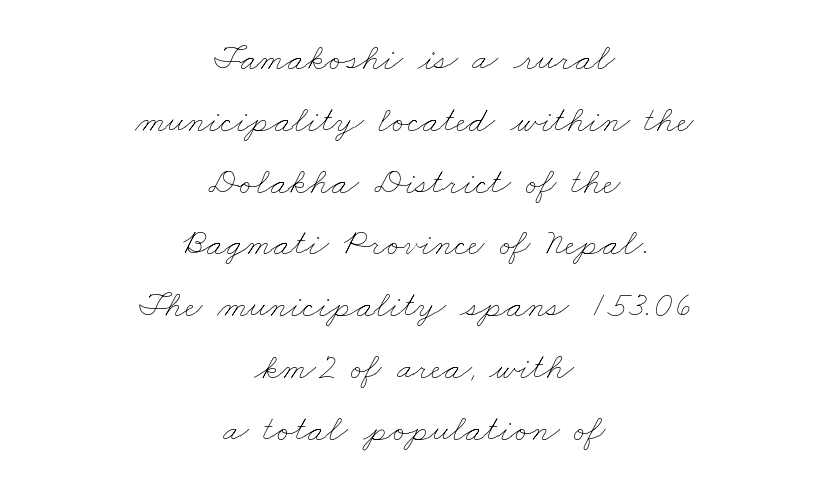
Underlining? Definitely not there. Stem width sits at or under what a default text font uses. The face used here is rendered with its standard letterfit. Layout note: lines centered. The passage shown is typed in a proportional face where columns would drift. Students, observe: this is what conventionally led text looks like.
